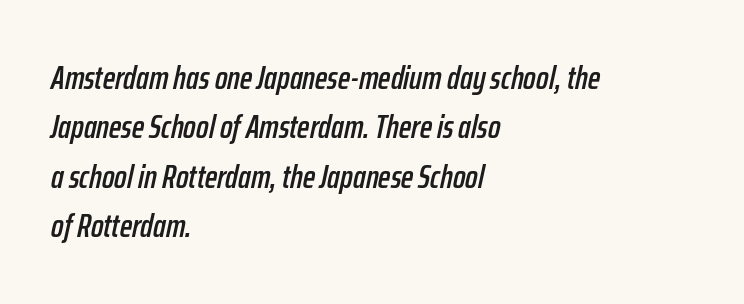
{"italic": "yes", "lean": "right", "slant_degrees": 12, "width": "condensed", "stroke_contrast": "low", "x_height": "medium", "monospaced": "no", "underline": "no", "align": "left", "line_spacing": "normal", "line_spacing_ratio": 1.5, "letter_spacing": "normal", "letter_spacing_em": 0.0, "glyph_px": 33}
